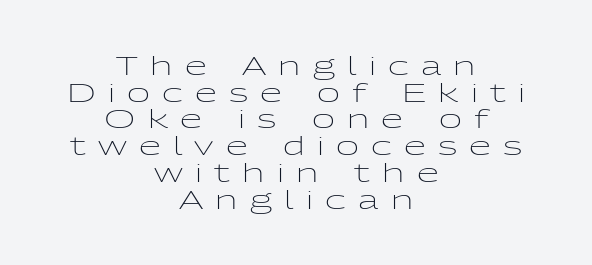
The image shows 25 px text type, upright; set centered, tight line spacing (1.07x), unusually wide letter spacing (+0.49 em), not underlined.
